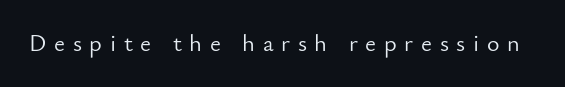
The space directly below the letters is spotless. The letters are spread apart with noticeably loose tracking. Upright lettering throughout. A light-to-regular cut is what we see here.
